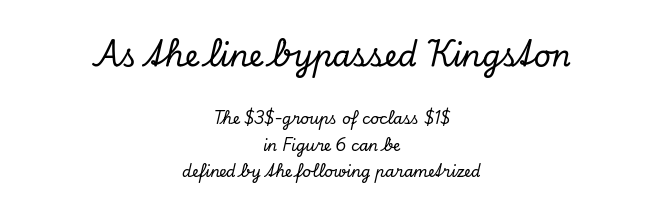
{"serif": "yes", "italic": "yes", "lean": "right", "slant_degrees": 13, "width": "normal", "stroke_contrast": "low", "x_height": "small", "monospaced": "no", "underline": "no", "align": "center", "line_spacing_ratio": 1.77, "letter_spacing": "normal", "letter_spacing_em": 0.0, "larger_block": "first", "size_ratio": 2.0, "glyph_px": 30}
